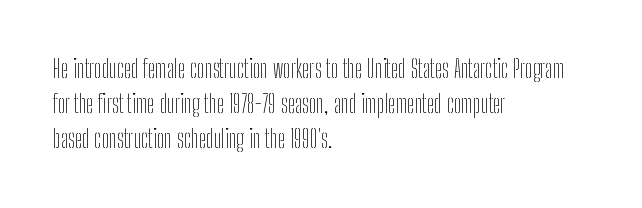
The image shows 25 px text type, upright; set left-aligned, normal line spacing (1.41x), normal letter spacing, not underlined.
